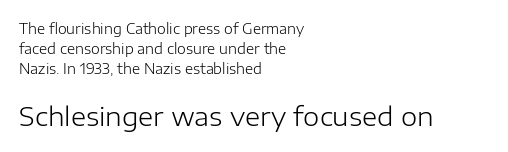
The image shows 26 px text type, upright; set left-aligned, normal line spacing (1.42x), normal letter spacing, not underlined; the second (bottom) block is 1.86x larger.
